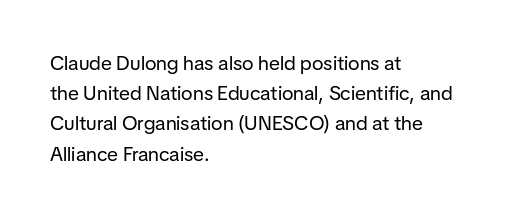
{"italic": "no", "bold": "no", "underline": "no", "align": "left", "line_spacing": "normal", "line_spacing_ratio": 1.51, "letter_spacing": "normal", "letter_spacing_em": 0.0, "glyph_px": 20}
